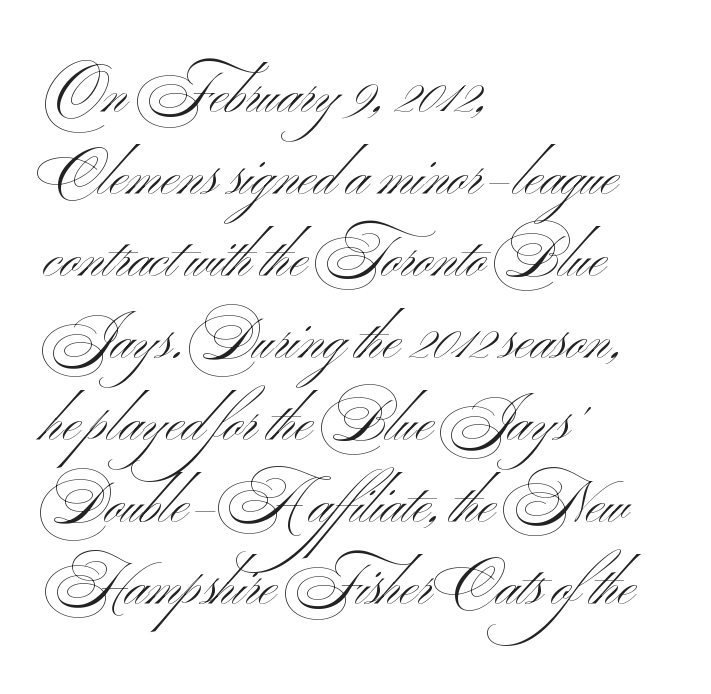
The image shows 57 px light, wide sans-serif type; set left-aligned, normal line spacing (1.44x), normal letter spacing, not underlined; medium stroke contrast and a small x-height.
